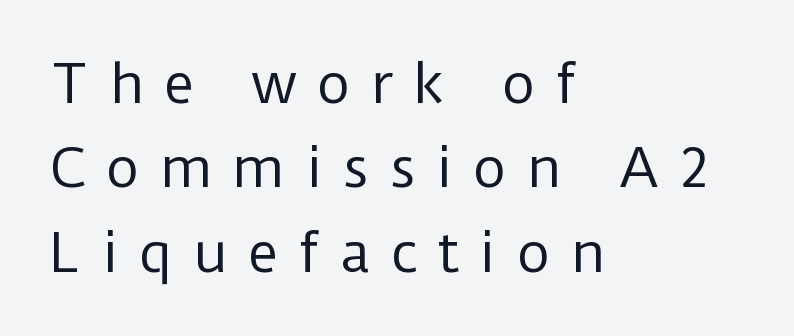
The image shows 53 px regular-weight sans-serif type, upright; set left-aligned, normal line spacing (1.59x), unusually wide letter spacing (+0.37 em), not underlined; low stroke contrast and a medium x-height.
